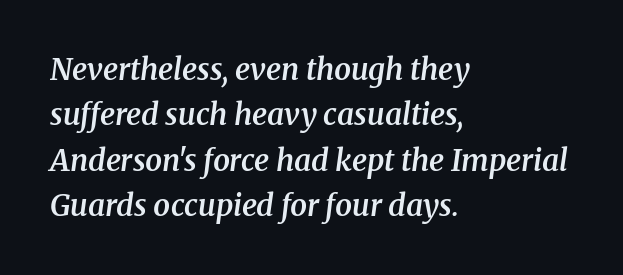
Q: Is the text bold? A: Semi-bold.
Q: Is the text italic (slanted)? A: Yes, it leans right by about 8 degrees.
Q: Is the typeface a serif or a sans-serif typeface? A: Serif.
Q: Is the text underlined? A: No.
Q: How is the paragraph aligned? A: Left-aligned.
Q: Is the spacing between letters normal or unusually wide? A: Normal.
Q: Is the spacing between lines tight, normal or loose? A: Normal.
Q: Width (condensed, normal, or wide)? A: Normal.
Q: Stroke contrast? A: Medium.
Q: x-height? A: Medium.
Q: Monospaced? A: No.
